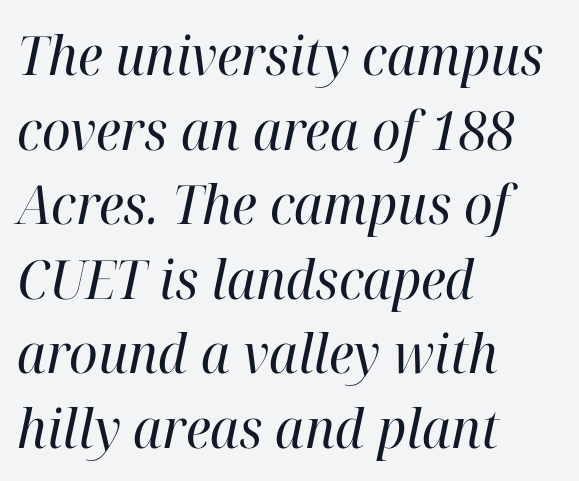
{"serif": "yes", "italic": "yes", "lean": "right", "slant_degrees": 12, "bold": "no", "weight": "regular", "width": "normal", "stroke_contrast": "high", "x_height": "medium", "monospaced": "no", "underline": "no", "align": "left", "line_spacing": "normal", "line_spacing_ratio": 1.38, "letter_spacing": "normal", "letter_spacing_em": 0.0, "glyph_px": 54}
